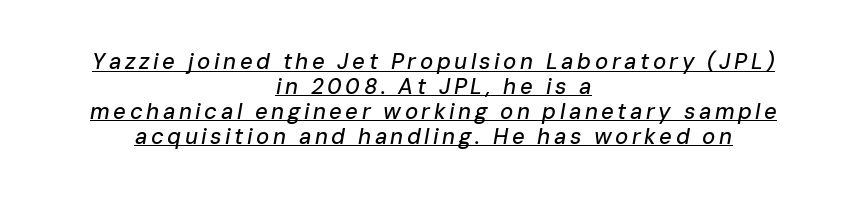
The image shows 22 px text type, italic (leaning right); set centered, tight line spacing (1.13x), underlined.
